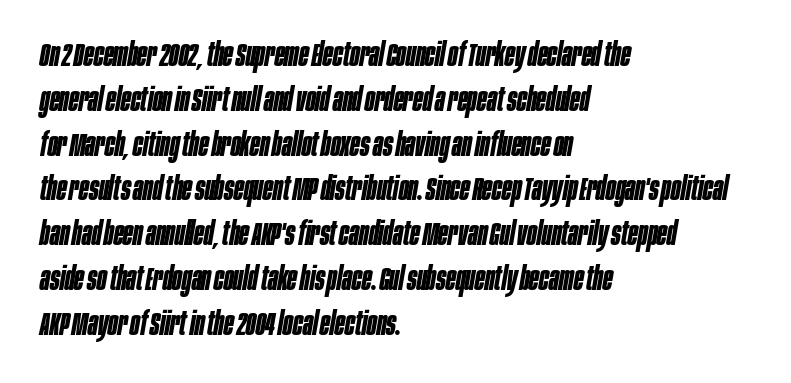
Q: Is the text bold? A: Yes.
Q: Is the text italic (slanted)? A: Yes, it leans right by about 10 degrees.
Q: Is the text underlined? A: No.
Q: How is the paragraph aligned? A: Left-aligned.
Q: Is the spacing between letters normal or unusually wide? A: Normal.
Q: Is the spacing between lines tight, normal or loose? A: Normal.
Q: Width (condensed, normal, or wide)? A: Condensed.
Q: Stroke contrast? A: Low.
Q: x-height? A: Large.
Q: Monospaced? A: No.
